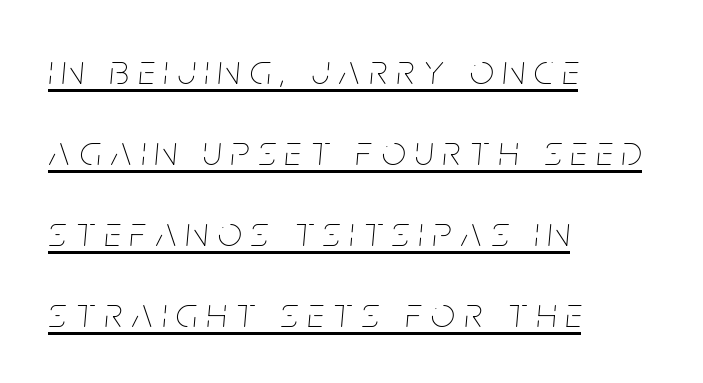
Successive baselines arrive slowly, with a big drop between each. The face looks like a standard text weight, possibly lighter. In terms of posture, this sample is oblique. Where is the straight margin? On the left. The line texture is sparse and dotted thanks to wide tracking.
